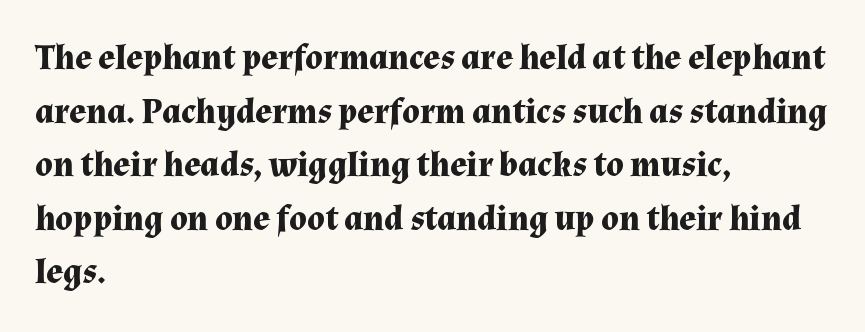
Q: Is the text bold? A: Yes.
Q: Is the text italic (slanted)? A: No, it is upright.
Q: Is the typeface a serif or a sans-serif typeface? A: Serif.
Q: Is the text underlined? A: No.
Q: How is the paragraph aligned? A: Left-aligned.
Q: Is the spacing between letters normal or unusually wide? A: Normal.
Q: Is the spacing between lines tight, normal or loose? A: Normal.
Q: Width (condensed, normal, or wide)? A: Normal.
Q: Stroke contrast? A: Medium.
Q: x-height? A: Medium.
Q: Monospaced? A: No.
